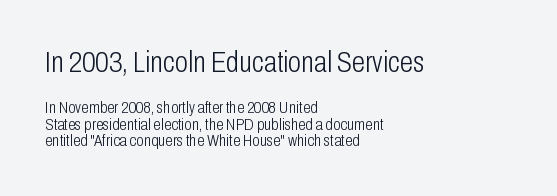
The image shows 30 px light, condensed sans-serif type, upright; set left-aligned, tight line spacing (0.97x), normal letter spacing, not underlined; the first (top) block is 1.76x larger; low stroke contrast and a medium x-height.
